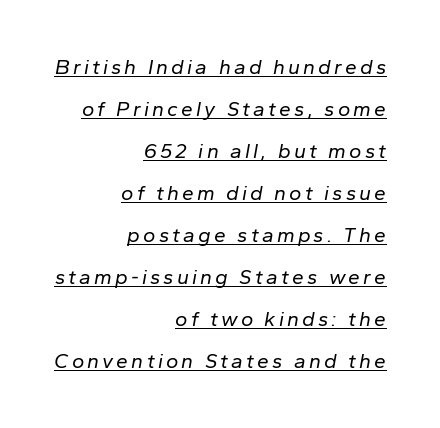
{"italic": "yes", "lean": "right", "slant_degrees": 10, "bold": "no", "underline": "yes", "align": "right", "line_spacing": "loose", "line_spacing_ratio": 2.0, "glyph_px": 21}
